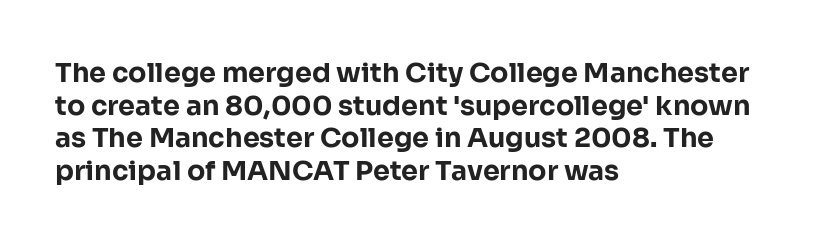
Q: Is the text bold? A: Yes.
Q: Is the text italic (slanted)? A: No, it is upright.
Q: Is the text underlined? A: No.
Q: How is the paragraph aligned? A: Left-aligned.
Q: Is the spacing between letters normal or unusually wide? A: Normal.
